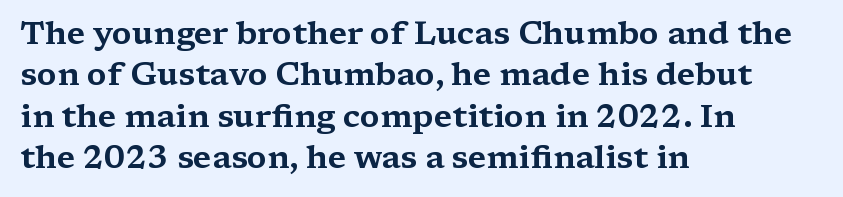
Teacher's note: observe the even left margin — that is flush-left alignment. Is there much room between lines? A standard amount, neither cramped nor airy. Students, note that the glyphs here touch the page at normal intervals. Serif or sans? Serif — the stroke terminals have little feet. The letters advance in unequal steps, a hallmark of proportional type. Is there any slant? The stems are plumb.
